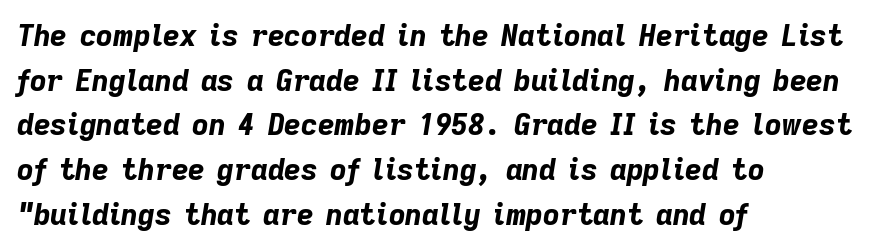
Q: Is the text bold? A: Yes.
Q: Is the text italic (slanted)? A: Yes, it leans right by about 9 degrees.
Q: Is the text underlined? A: No.
Q: How is the paragraph aligned? A: Left-aligned.
Q: Is the spacing between letters normal or unusually wide? A: Normal.
Q: Is the spacing between lines tight, normal or loose? A: Normal.
Q: Width (condensed, normal, or wide)? A: Normal.
Q: Stroke contrast? A: Low.
Q: x-height? A: Medium.
Q: Monospaced? A: No.
